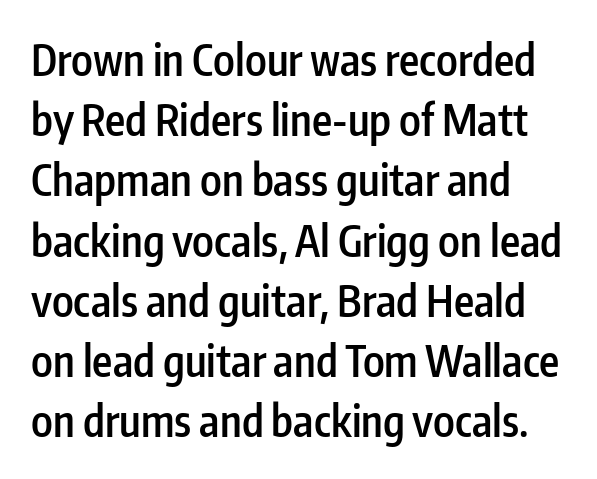
{"serif": "no", "italic": "no", "bold": "semi", "weight": "semibold", "width": "condensed", "stroke_contrast": "low", "x_height": "medium", "monospaced": "no", "underline": "no", "align": "left", "line_spacing": "normal", "line_spacing_ratio": 1.4, "letter_spacing": "normal", "letter_spacing_em": 0.0, "glyph_px": 43}
